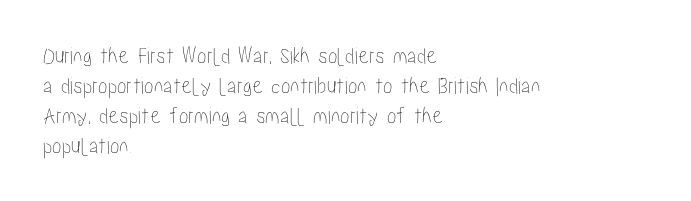
Q: Is the text italic (slanted)? A: No, it is upright.
Q: Is the text underlined? A: No.
Q: How is the paragraph aligned? A: Left-aligned.
Q: Is the spacing between letters normal or unusually wide? A: Normal.
Q: Is the spacing between lines tight, normal or loose? A: Normal.
